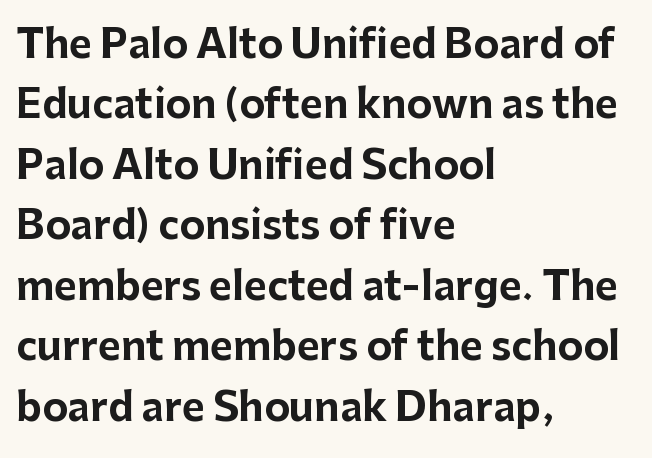
The image shows 39 px bold sans-serif type, upright; set left-aligned, normal line spacing (1.55x), normal letter spacing, not underlined; low stroke contrast and a medium x-height.
